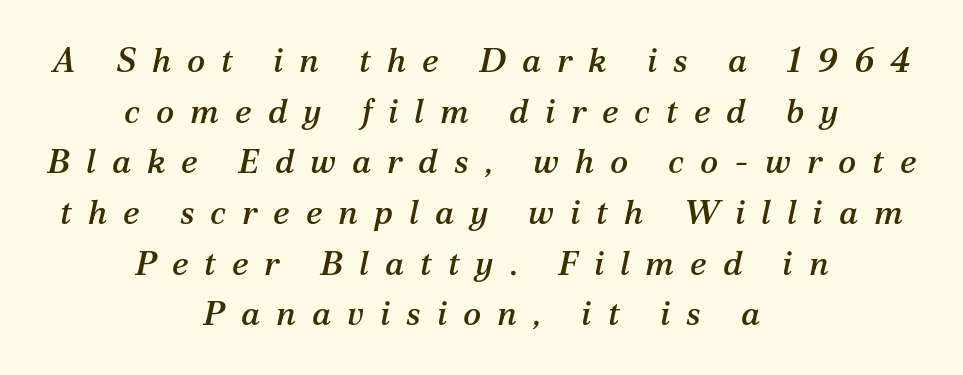
Spacing verdict: proportional, widths tailored to each character. Observe the lean: these are italic letterforms. No word sits above an underline. The rendering shows small feet on the letterforms — a serif design. Notice how the passage keeps no hard edge, just a central spine.
